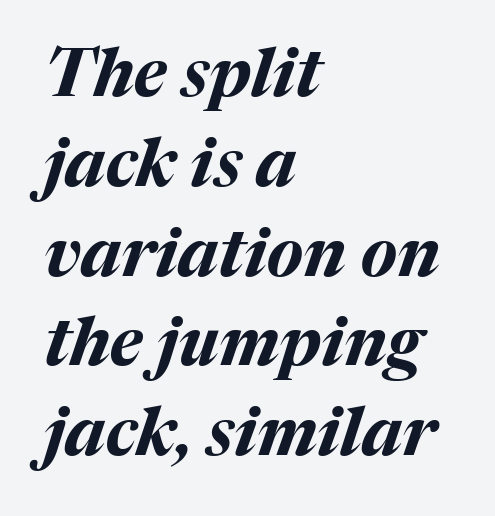
Decoration check: the copy has no underline. Successive baselines arrive at the customary interval. Between one letter and the next there's only the usual sliver of space. The passage shown leans; its letterforms are oblique. On the weight axis this lands at bold, roughly 700. Each letter keeps its own natural width here, so spacing adapts to shape.
